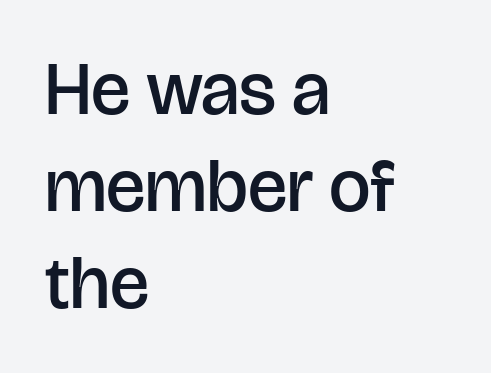
Q: Is the text bold? A: Semi-bold.
Q: Is the text italic (slanted)? A: No, it is upright.
Q: Is the typeface a serif or a sans-serif typeface? A: Sans-serif.
Q: Is the text underlined? A: No.
Q: How is the paragraph aligned? A: Left-aligned.
Q: Is the spacing between letters normal or unusually wide? A: Normal.
Q: Is the spacing between lines tight, normal or loose? A: Normal.
Q: Width (condensed, normal, or wide)? A: Normal.
Q: Stroke contrast? A: Low.
Q: x-height? A: Large.
Q: Monospaced? A: No.
